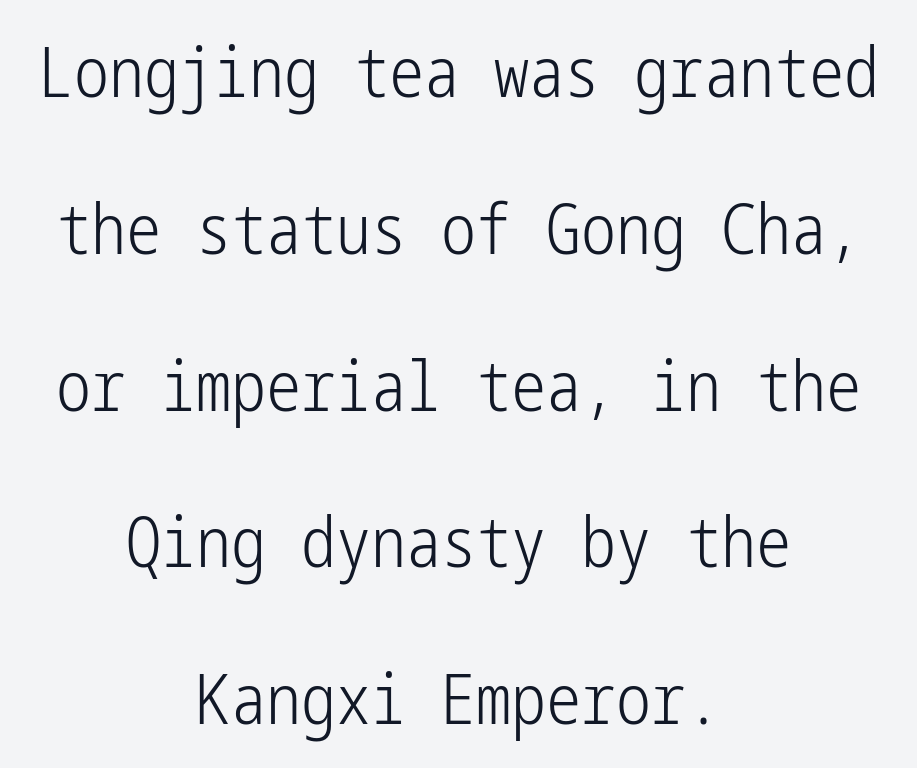
Q: Is the text bold? A: No.
Q: Is the text italic (slanted)? A: No, it is upright.
Q: Is the typeface a serif or a sans-serif typeface? A: Sans-serif.
Q: Is the text underlined? A: No.
Q: How is the paragraph aligned? A: Centered.
Q: Is the spacing between letters normal or unusually wide? A: Normal.
Q: Is the spacing between lines tight, normal or loose? A: Loose.
Q: Width (condensed, normal, or wide)? A: Condensed.
Q: Stroke contrast? A: Low.
Q: x-height? A: Medium.
